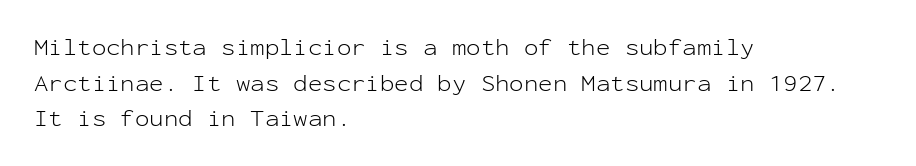
The image shows 24 px text type, upright; set left-aligned, normal line spacing (1.48x), normal letter spacing, not underlined.
